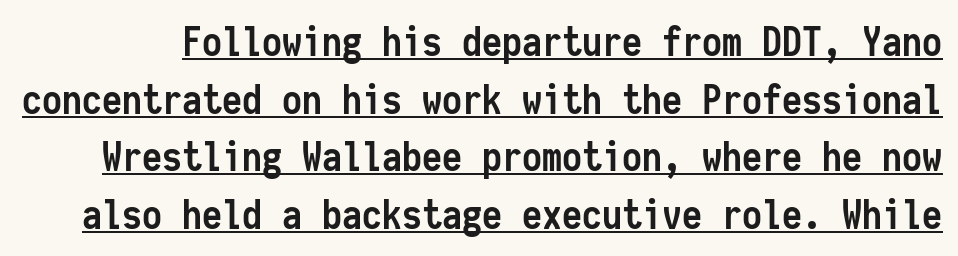
{"serif": "no", "italic": "no", "bold": "yes", "weight": "semibold", "width": "condensed", "stroke_contrast": "low", "x_height": "medium", "monospaced": "yes", "underline": "yes", "line_spacing": "normal", "line_spacing_ratio": 1.44, "letter_spacing": "normal", "letter_spacing_em": 0.0, "glyph_px": 40}
